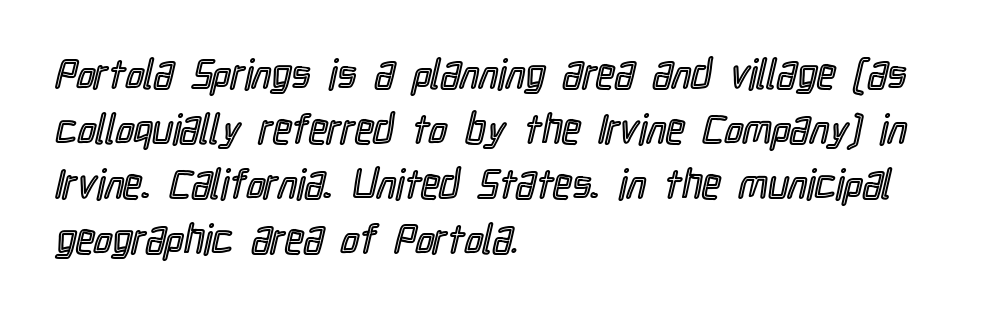
The image shows 41 px condensed type; set left-aligned, normal line spacing (1.34x), normal letter spacing, not underlined; a medium x-height.
